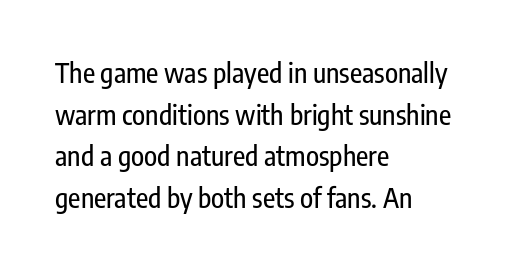
Q: Is the text italic (slanted)? A: No, it is upright.
Q: Is the text underlined? A: No.
Q: How is the paragraph aligned? A: Left-aligned.
Q: Is the spacing between letters normal or unusually wide? A: Normal.
Q: Is the spacing between lines tight, normal or loose? A: Normal.
